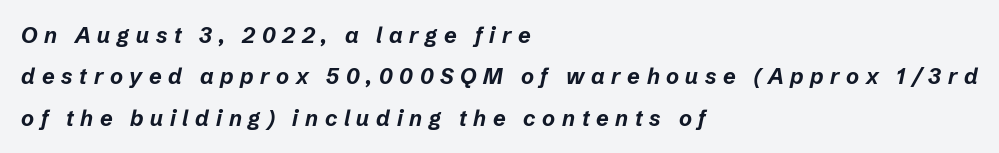
Display-style spreading of the glyphs; the letterfit is very open. The whole block is typeset with a tilt. Horizontal alignment here is leftward, the default for most running prose. Descenders hang freely into open space. Chunky letters — that's bold for sure.
